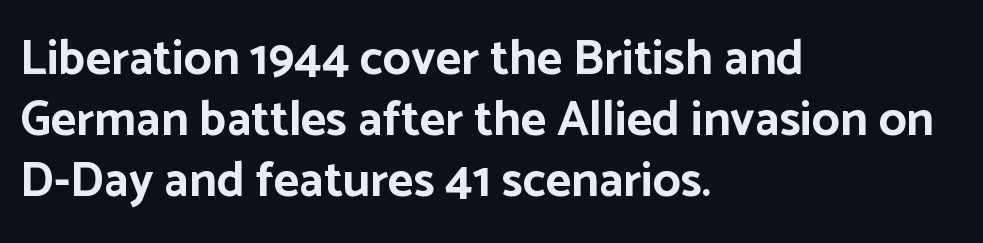
{"serif": "no", "italic": "no", "bold": "yes", "weight": "bold", "width": "normal", "stroke_contrast": "low", "x_height": "medium", "monospaced": "no", "underline": "no", "align": "left", "line_spacing_ratio": 1.24, "letter_spacing": "normal", "letter_spacing_em": 0.0, "glyph_px": 49}
